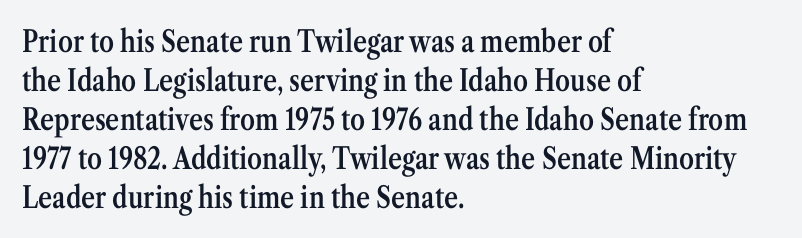
{"serif": "yes", "italic": "no", "bold": "semi", "weight": "semibold", "width": "condensed", "stroke_contrast": "medium", "x_height": "medium", "monospaced": "no", "underline": "no", "align": "left", "line_spacing": "normal", "line_spacing_ratio": 1.3, "letter_spacing": "normal", "letter_spacing_em": 0.0, "glyph_px": 30}
